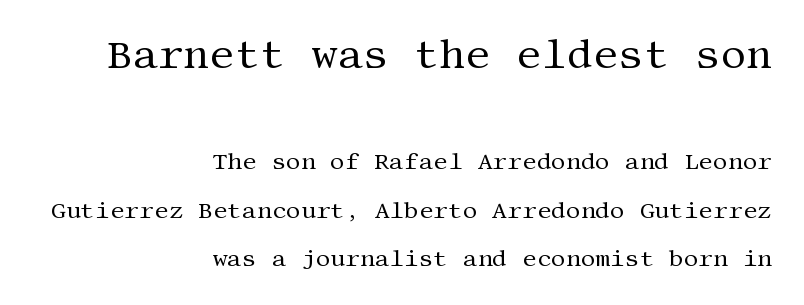
The image shows 40 px regular-weight serif type, upright; set right-aligned, loose line spacing (2.11x), normal letter spacing, not underlined; the first (top) block is 1.74x larger; medium stroke contrast and a large x-height.
